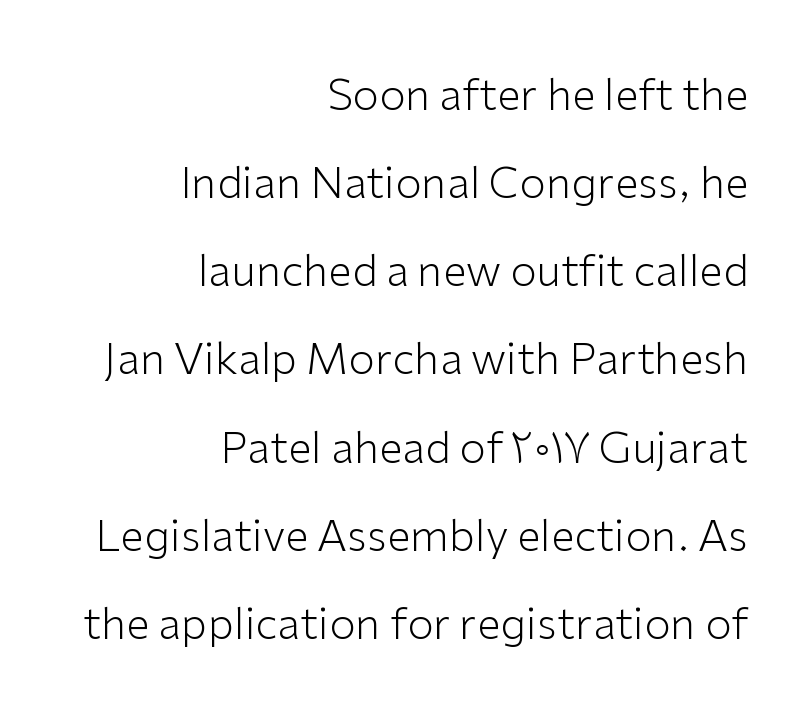
The image shows 43 px light sans-serif type, upright; set right-aligned, loose line spacing (2.05x), normal letter spacing, not underlined; low stroke contrast and a medium x-height.
